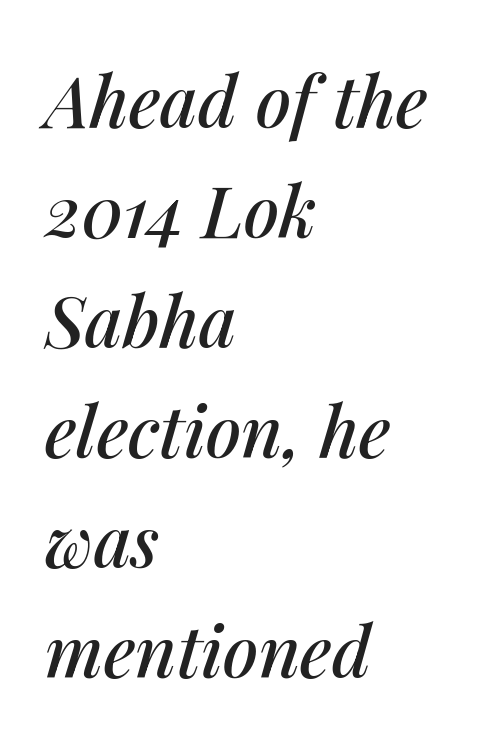
Q: Is the text italic (slanted)? A: Yes, it leans right by about 14 degrees.
Q: Is the text underlined? A: No.
Q: How is the paragraph aligned? A: Left-aligned.
Q: Is the spacing between letters normal or unusually wide? A: Normal.
Q: Is the spacing between lines tight, normal or loose? A: Normal.
Q: Width (condensed, normal, or wide)? A: Normal.
Q: Stroke contrast? A: Medium.
Q: x-height? A: Medium.
Q: Monospaced? A: No.
